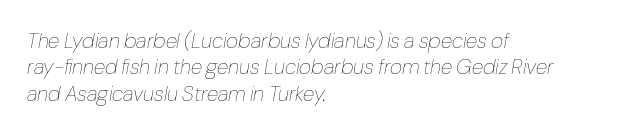
{"italic": "yes", "lean": "right", "slant_degrees": 10, "bold": "no", "underline": "no", "align": "left", "line_spacing": "normal", "line_spacing_ratio": 1.26, "letter_spacing": "normal", "letter_spacing_em": 0.0, "glyph_px": 21}
